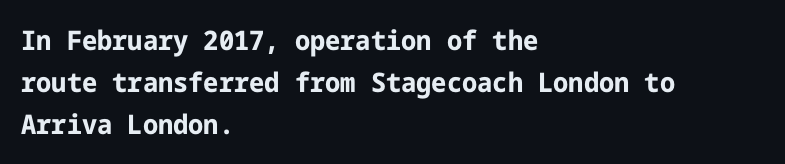
Q: Is the text bold? A: Yes.
Q: Is the text italic (slanted)? A: No, it is upright.
Q: Is the text underlined? A: No.
Q: How is the paragraph aligned? A: Left-aligned.
Q: Is the spacing between letters normal or unusually wide? A: Normal.
Q: Is the spacing between lines tight, normal or loose? A: Normal.
